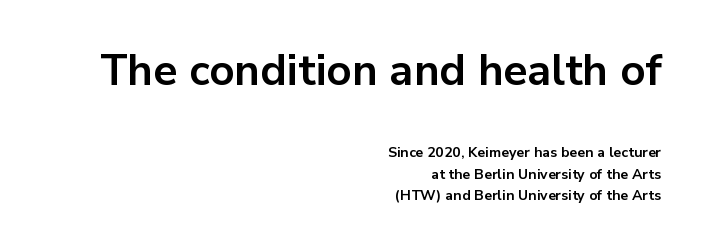
The image shows 43 px bold sans-serif type, upright; set right-aligned, normal line spacing (1.55x), normal letter spacing, not underlined; the first (top) block is 3.07x larger; low stroke contrast and a medium x-height.
